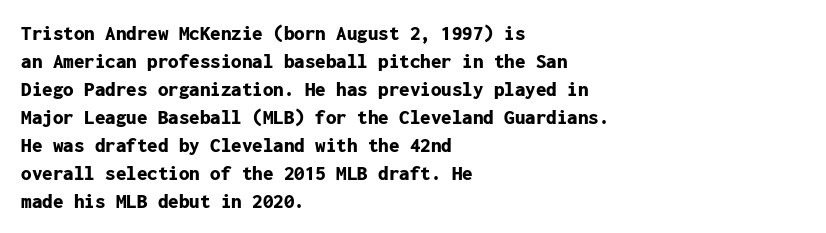
Style check: upright. Reading down the block, your eye returns to a fixed left position each line. This rendering leaves character spacing at its baseline value. Check under the words: just untouched page.
